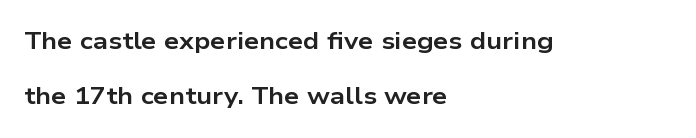
Only glyphs here, with clear space below each row. The lines are spread far apart with generous leading. The compositor pushed each line to the left boundary. The rendering uses a bold face; every stroke is thick and dark. Words appear dense and cohesive because spacing is normal. It's the straight-up-and-down kind of type.
